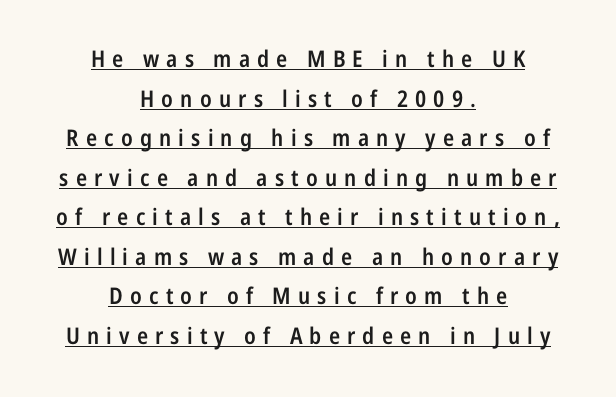
The rendering uses a semibold face; strokes are thickened but not to full bold. Short and long lines alike share a common midpoint. Does the lettering tilt? It doesn't — this is upright. Someone cranked the tracking dial way up on this one. The rendering uses the underline text-decoration.
